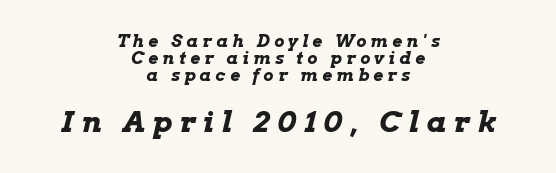
A centered setting, common on invitations and titles, is used for this passage. Compared with typical paragraphs, the rows here are closer together. The glyphs have the mass of a bold cut. Descender tails drop into unmarked territory. A typesetter would call this proportional, since set widths differ per character.
